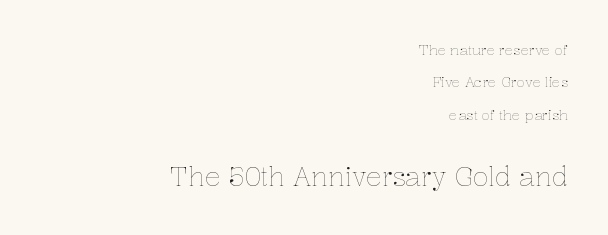
The image shows 26 px text type, upright; set right-aligned, loose line spacing (2.32x), normal letter spacing, not underlined; the second (bottom) block is 1.86x larger.
